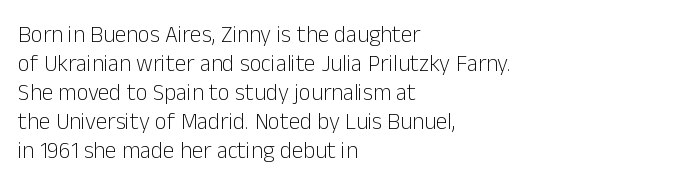
The image shows 23 px text type, upright; set left-aligned, normal line spacing (1.26x), normal letter spacing, not underlined.
